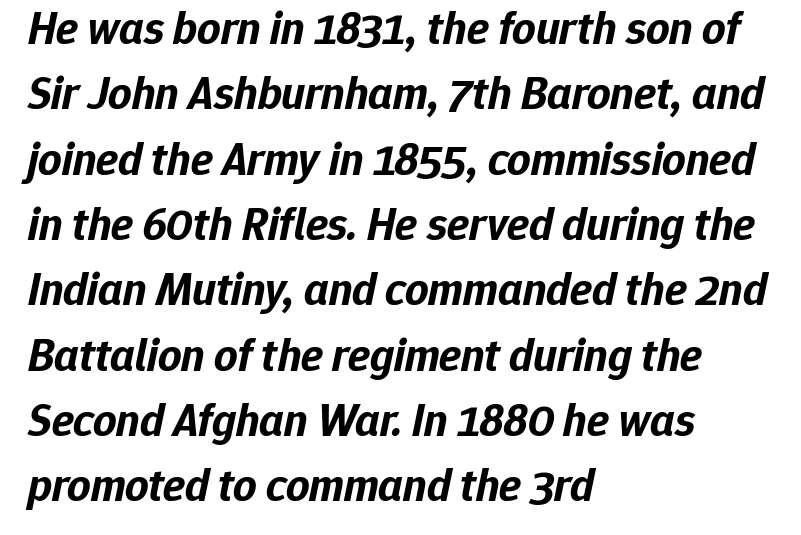
The image shows 46 px bold type, italic (leaning right); set left-aligned, normal line spacing (1.42x), normal letter spacing, not underlined; low stroke contrast and a medium x-height.
